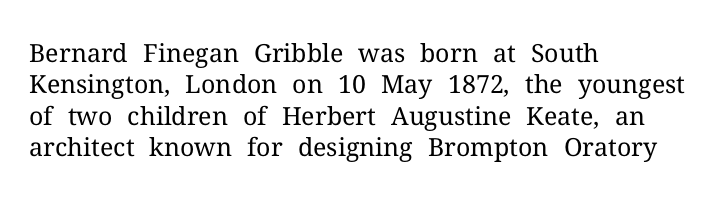
No letter is thick-stroked: the sample isn't bold. This is roman type, the default non-slanted kind. One glance says typical: line gaps are just what's usual. Plain, unruled lines of type. This sample is left-justified, so line endings fall wherever the words run out.
